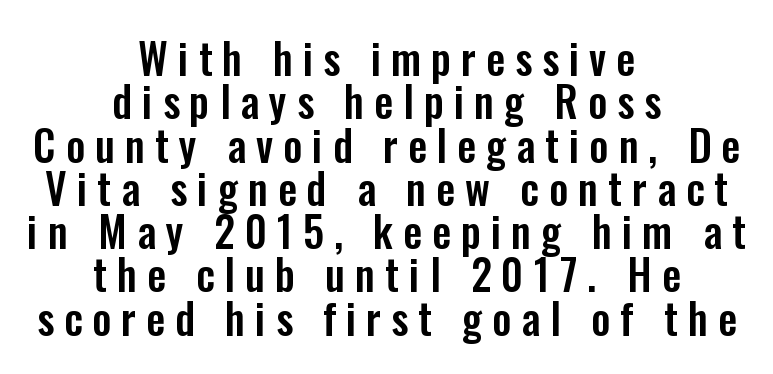
{"serif": "no", "italic": "no", "width": "condensed", "stroke_contrast": "low", "x_height": "medium", "monospaced": "no", "underline": "no", "align": "center", "line_spacing": "tight", "line_spacing_ratio": 1.03, "letter_spacing": "wide", "letter_spacing_em": 0.24, "glyph_px": 42}
